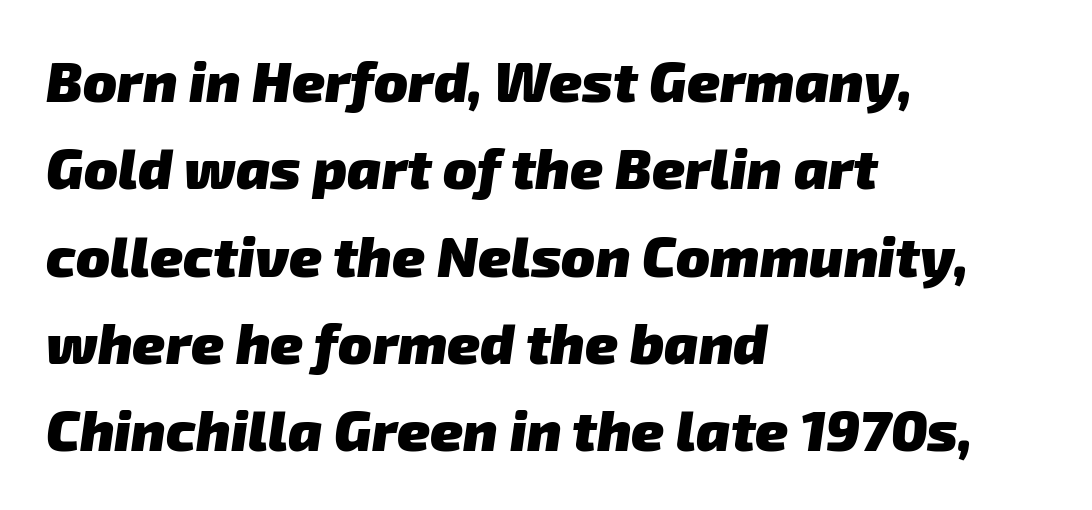
{"serif": "no", "bold": "yes", "weight": "heavy", "width": "normal", "stroke_contrast": "low", "x_height": "medium", "monospaced": "no", "underline": "no", "align": "left", "line_spacing": "normal", "line_spacing_ratio": 1.56, "letter_spacing": "normal", "letter_spacing_em": 0.0, "glyph_px": 56}
